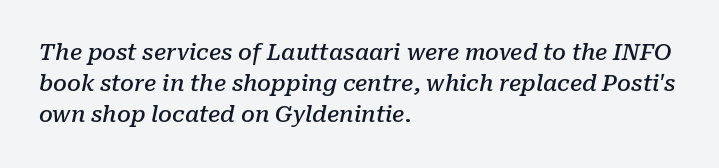
The image shows 22 px text type, italic (leaning right); set left-aligned, normal line spacing (1.42x), normal letter spacing, not underlined.
